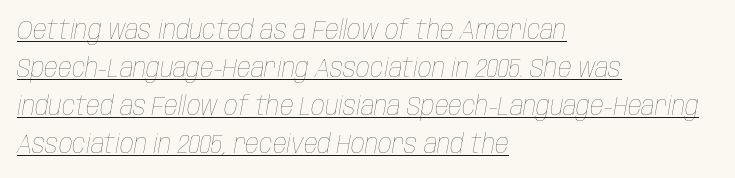
The image shows 27 px text type, italic (leaning right); set left-aligned, normal line spacing (1.41x), normal letter spacing, underlined.
